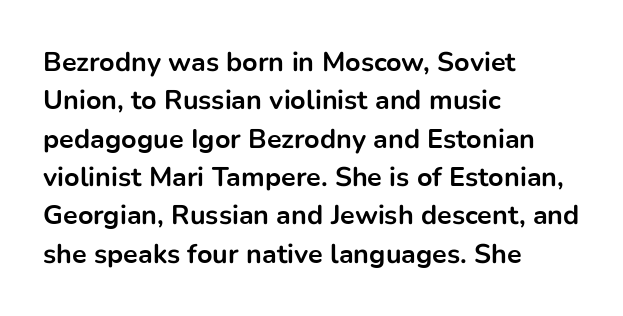
Q: Is the text bold? A: Yes.
Q: Is the text italic (slanted)? A: No, it is upright.
Q: Is the text underlined? A: No.
Q: How is the paragraph aligned? A: Left-aligned.
Q: Is the spacing between letters normal or unusually wide? A: Normal.
Q: Is the spacing between lines tight, normal or loose? A: Normal.
